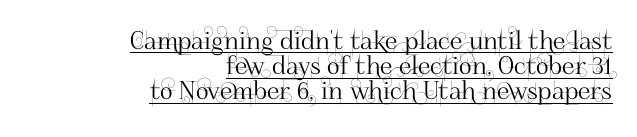
Posture: straight, roman, zero tilt. These lines stack with their right ends in a neat column. Students, note that the glyphs here touch the page at normal intervals. What's the leading like? Squeezed, with rows nearly overlapping. Somebody hit Ctrl+U on this one — the words are underlined.
